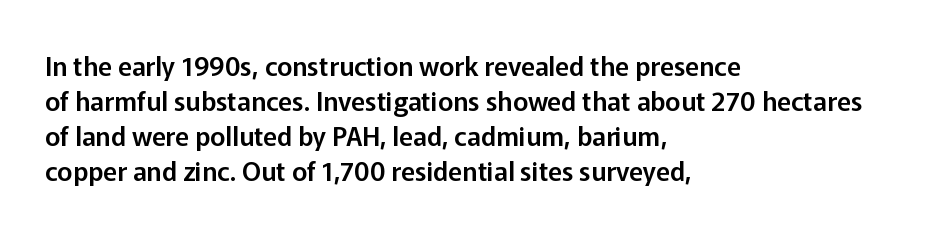
Q: Is the text italic (slanted)? A: No, it is upright.
Q: Is the text underlined? A: No.
Q: How is the paragraph aligned? A: Left-aligned.
Q: Is the spacing between letters normal or unusually wide? A: Normal.
Q: Is the spacing between lines tight, normal or loose? A: Normal.
